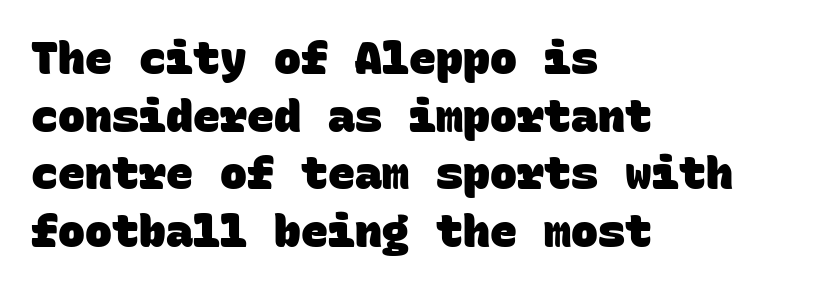
Plenty of ink on the page — the face is bold. Whoever set this chose a conventional vertical rhythm. The gap between lines stays unmarked. Reading down the block, your eye returns to a fixed left position each line.
